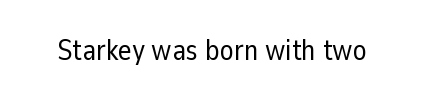
Q: Is the text bold? A: No.
Q: Is the text italic (slanted)? A: No, it is upright.
Q: Is the typeface a serif or a sans-serif typeface? A: Sans-serif.
Q: Is the text underlined? A: No.
Q: Is the spacing between letters normal or unusually wide? A: Normal.
Q: Width (condensed, normal, or wide)? A: Normal.
Q: Stroke contrast? A: Low.
Q: x-height? A: Medium.
Q: Monospaced? A: No.
